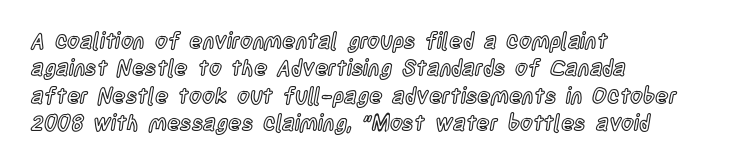
{"underline": "no", "align": "left", "line_spacing_ratio": 1.24, "letter_spacing": "normal", "letter_spacing_em": 0.0, "glyph_px": 22}
